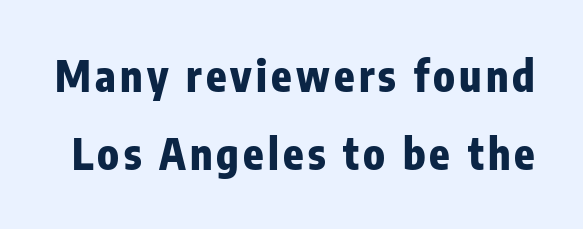
Q: Is the text bold? A: Yes.
Q: Is the text italic (slanted)? A: No, it is upright.
Q: Is the typeface a serif or a sans-serif typeface? A: Sans-serif.
Q: Is the text underlined? A: No.
Q: Width (condensed, normal, or wide)? A: Condensed.
Q: Stroke contrast? A: Low.
Q: x-height? A: Medium.
Q: Monospaced? A: No.
